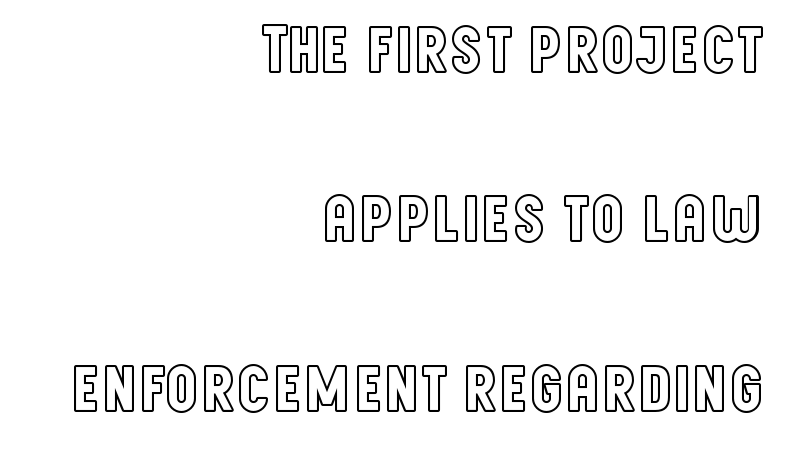
Q: Is the text italic (slanted)? A: No, it is upright.
Q: Is the text underlined? A: No.
Q: How is the paragraph aligned? A: Right-aligned.
Q: Is the spacing between letters normal or unusually wide? A: Normal.
Q: Is the spacing between lines tight, normal or loose? A: Loose.
Q: Width (condensed, normal, or wide)? A: Condensed.
Q: x-height? A: Large.
Q: Monospaced? A: No.
